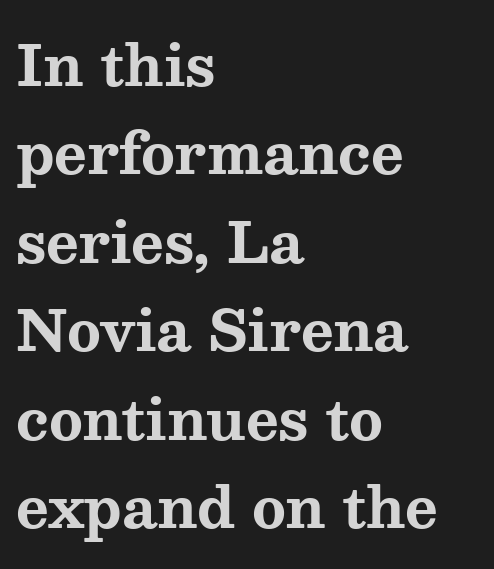
Q: Is the text bold? A: Yes.
Q: Is the text italic (slanted)? A: No, it is upright.
Q: Is the typeface a serif or a sans-serif typeface? A: Serif.
Q: Is the text underlined? A: No.
Q: How is the paragraph aligned? A: Left-aligned.
Q: Is the spacing between letters normal or unusually wide? A: Normal.
Q: Is the spacing between lines tight, normal or loose? A: Normal.
Q: Width (condensed, normal, or wide)? A: Wide.
Q: Stroke contrast? A: Medium.
Q: x-height? A: Medium.
Q: Monospaced? A: No.
